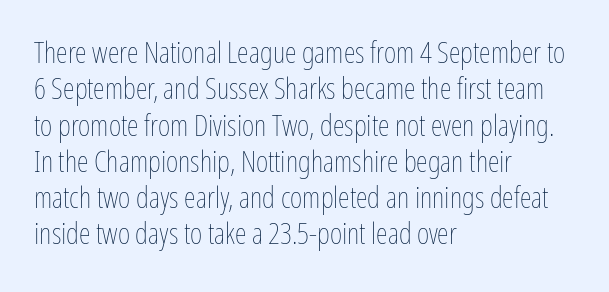
{"italic": "no", "bold": "no", "weight": "thin", "width": "condensed", "stroke_contrast": "low", "x_height": "medium", "monospaced": "no", "underline": "no", "align": "left", "line_spacing_ratio": 1.21, "letter_spacing": "normal", "letter_spacing_em": 0.0, "glyph_px": 30}
